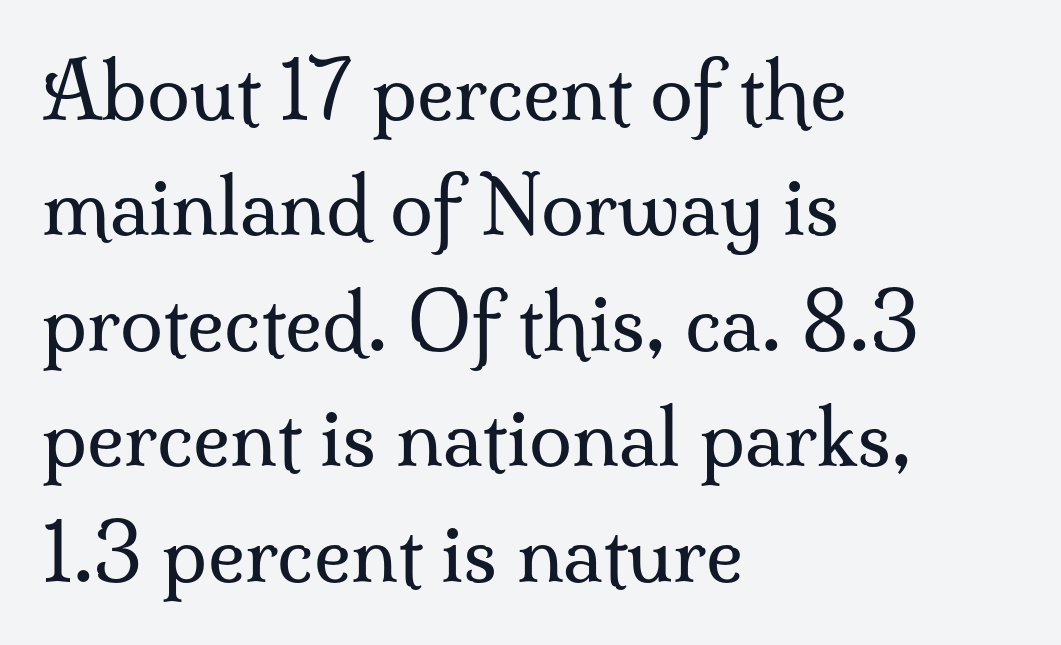
Q: Is the text bold? A: No.
Q: Is the text italic (slanted)? A: No, it is upright.
Q: Is the typeface a serif or a sans-serif typeface? A: Serif.
Q: Is the text underlined? A: No.
Q: How is the paragraph aligned? A: Left-aligned.
Q: Is the spacing between letters normal or unusually wide? A: Normal.
Q: Is the spacing between lines tight, normal or loose? A: Normal.
Q: Width (condensed, normal, or wide)? A: Normal.
Q: Stroke contrast? A: Medium.
Q: x-height? A: Small.
Q: Monospaced? A: No.
